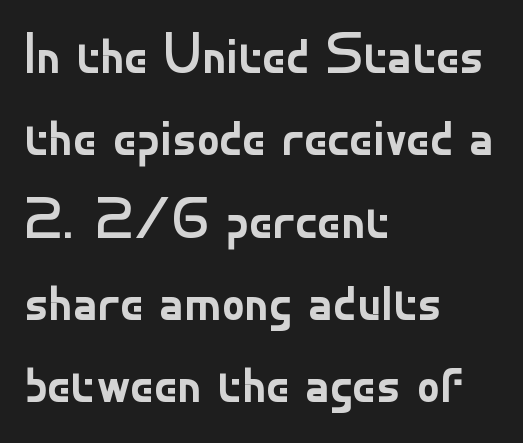
{"serif": "no", "italic": "no", "bold": "no", "weight": "regular", "width": "normal", "stroke_contrast": "low", "x_height": "small", "monospaced": "no", "underline": "no", "align": "left", "line_spacing": "normal", "line_spacing_ratio": 1.42, "letter_spacing": "normal", "letter_spacing_em": 0.0, "glyph_px": 58}
